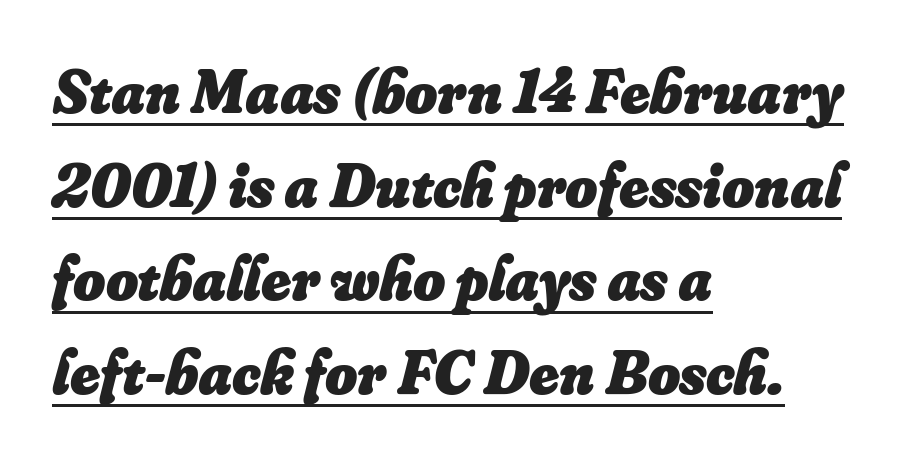
Heavy-handed strokes throughout: this text is bold. Rendered with sloped, italic letterforms. The rag falls on the right side of this text block. Each new line begins a customary step beneath the previous one.
